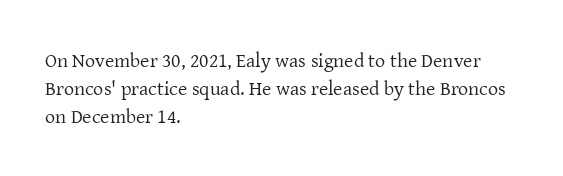
Nothing heavy about these letters — not bold at all. Compared with a centered layout, this one pins lines to the left instead. Spacing between characters is what you'd get straight out of the box. Posture: vertical. Anything drawn beneath the words? Only blank space.
